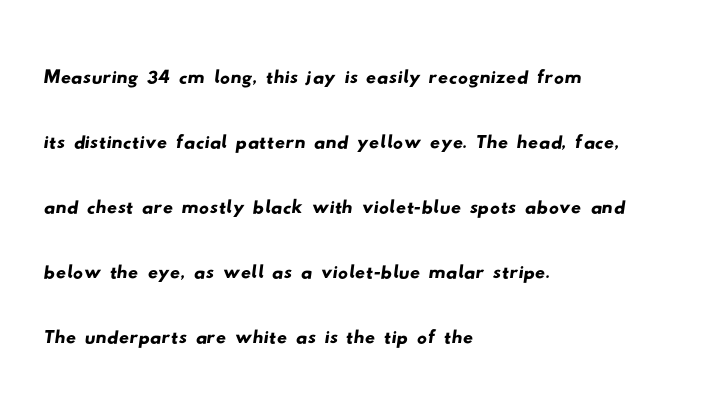
The image shows 50 px wide sans-serif type; set left-aligned, normal line spacing (1.3x), normal letter spacing, not underlined; low stroke contrast and a small x-height.
